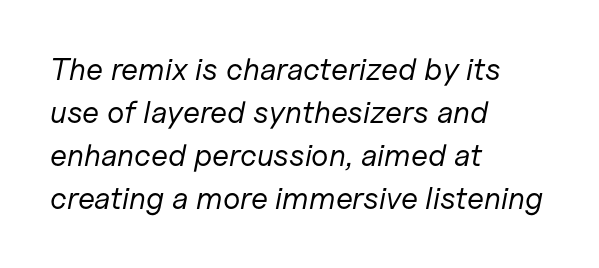
Q: Is the text bold? A: No.
Q: Is the text italic (slanted)? A: Yes, it leans right by about 11 degrees.
Q: Is the text underlined? A: No.
Q: How is the paragraph aligned? A: Left-aligned.
Q: Is the spacing between letters normal or unusually wide? A: Normal.
Q: Is the spacing between lines tight, normal or loose? A: Normal.
Q: Width (condensed, normal, or wide)? A: Normal.
Q: Stroke contrast? A: Low.
Q: x-height? A: Medium.
Q: Monospaced? A: No.
